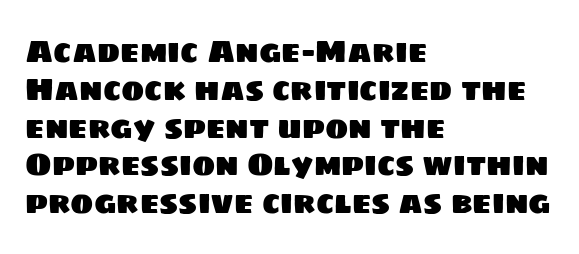
Letterform terminals end flat and unadorned throughout the passage. Standard letterfit; no display-style spreading of the glyphs. Clear beneath every line of the passage. Alignment: flush left.
